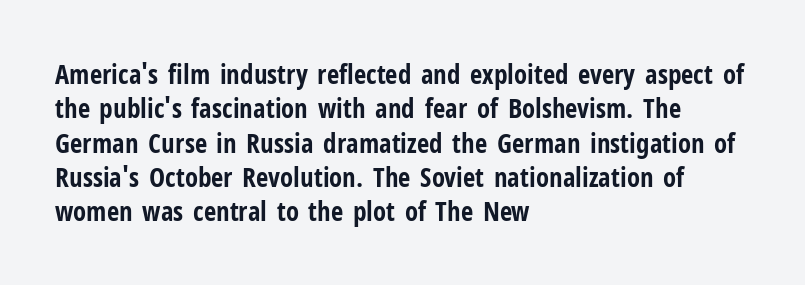
A typesetter would mark this as roman, not italic. Does the copy run flush right? No — it runs flush left. These words are printed bold, with thick strokes throughout. Successive baselines arrive at the customary interval. Caption: standard tracking, unaltered.
